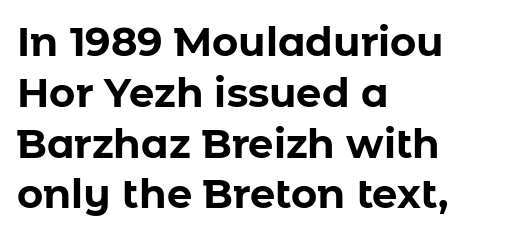
Honestly, the letter spacing is just normal — you wouldn't notice it. Unmarked baselines from the first word to the last. Horizontal bands of white between lines are of average thickness. The face used here has the dense, thick strokes of a bold. The specimen reads as upright at a glance.
